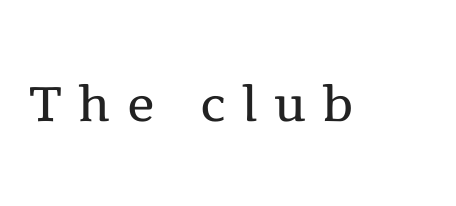
Posture: vertical. Stroke thickness stays within the range of a standard reading face or lighter. Check where the strokes stop: tiny serifs finish them off. The tracking reads as deliberately expanded to a designer's eye. Proportional: the letters do not fall into vertical columns. Lines of text with bare space underneath.
